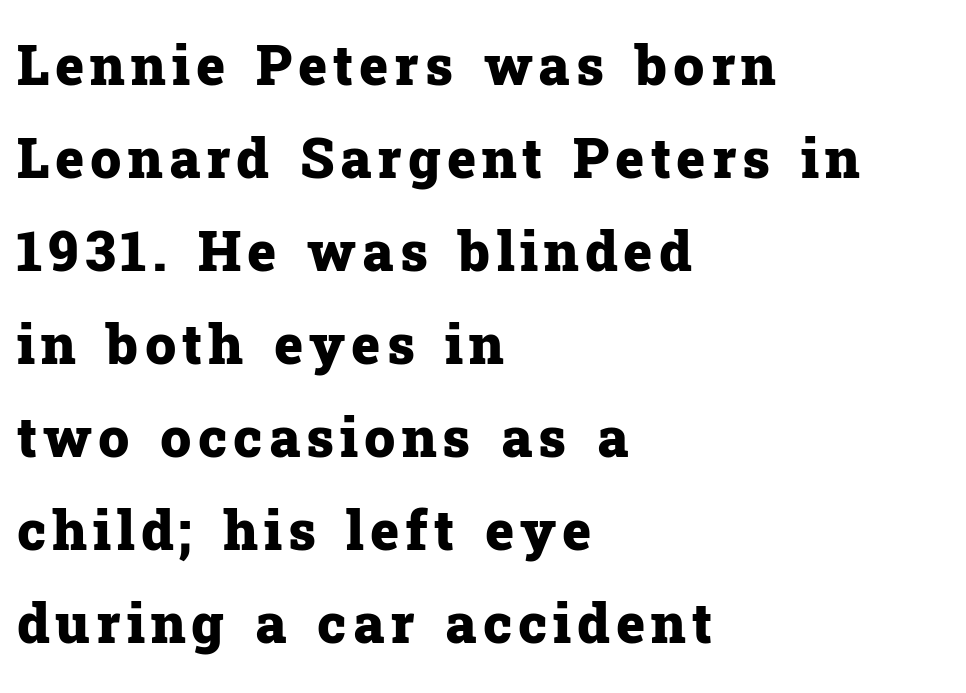
Posture: upright roman. Leftover space on each line is placed entirely after the last word. The rendering uses a moderate line-height, typical for paragraphs. The letters advance in unequal steps, a hallmark of proportional type.
